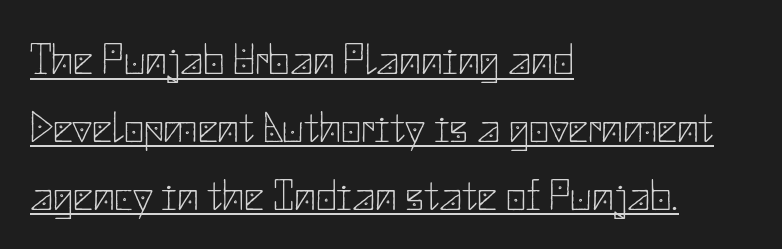
Q: Is the text bold? A: No.
Q: Is the text italic (slanted)? A: No, it is upright.
Q: Is the typeface a serif or a sans-serif typeface? A: Sans-serif.
Q: Is the text underlined? A: Yes.
Q: How is the paragraph aligned? A: Left-aligned.
Q: Is the spacing between letters normal or unusually wide? A: Normal.
Q: Is the spacing between lines tight, normal or loose? A: Normal.
Q: Width (condensed, normal, or wide)? A: Normal.
Q: Stroke contrast? A: Low.
Q: x-height? A: Small.
